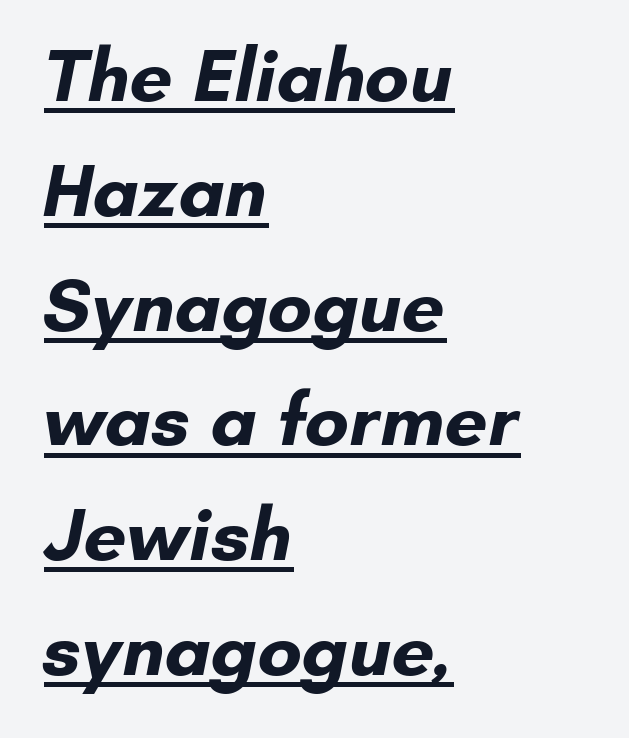
Q: Is the text bold? A: Yes.
Q: Is the typeface a serif or a sans-serif typeface? A: Sans-serif.
Q: Is the text underlined? A: Yes.
Q: How is the paragraph aligned? A: Left-aligned.
Q: Is the spacing between letters normal or unusually wide? A: Normal.
Q: Is the spacing between lines tight, normal or loose? A: Normal.
Q: Width (condensed, normal, or wide)? A: Normal.
Q: Stroke contrast? A: Low.
Q: x-height? A: Small.
Q: Monospaced? A: No.
